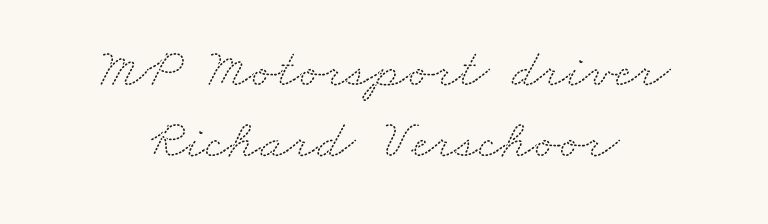
Q: Is the typeface a serif or a sans-serif typeface? A: Serif.
Q: Is the text underlined? A: No.
Q: Is the spacing between letters normal or unusually wide? A: Normal.
Q: Is the spacing between lines tight, normal or loose? A: Normal.
Q: Width (condensed, normal, or wide)? A: Wide.
Q: Stroke contrast? A: Medium.
Q: x-height? A: Small.
Q: Monospaced? A: No.
